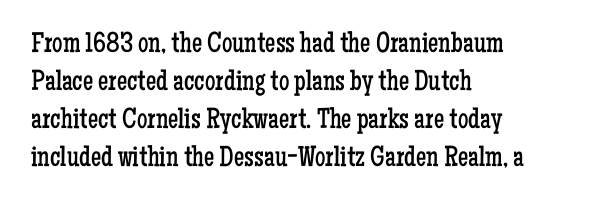
The image shows 29 px regular-weight, condensed serif type, upright; set left-aligned, normal line spacing (1.31x), normal letter spacing, not underlined; low stroke contrast and a medium x-height.
